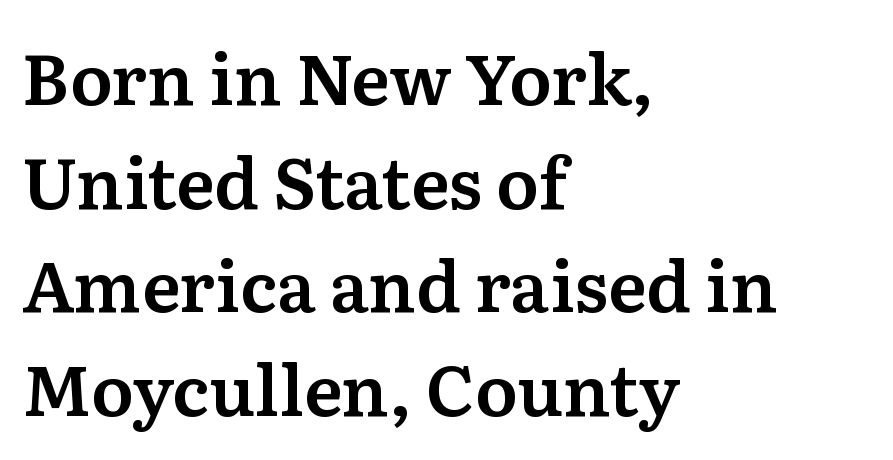
{"serif": "yes", "italic": "no", "width": "normal", "stroke_contrast": "medium", "x_height": "medium", "monospaced": "no", "underline": "no", "align": "left", "line_spacing": "normal", "line_spacing_ratio": 1.48, "letter_spacing": "normal", "letter_spacing_em": 0.0, "glyph_px": 70}
